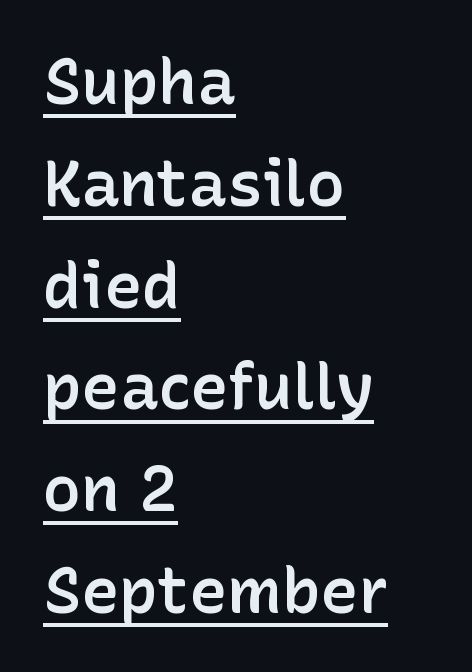
{"serif": "no", "italic": "no", "bold": "semi", "weight": "semibold", "width": "normal", "stroke_contrast": "low", "x_height": "medium", "monospaced": "no", "underline": "yes", "align": "left", "line_spacing": "normal", "line_spacing_ratio": 1.59, "letter_spacing": "normal", "letter_spacing_em": 0.0, "glyph_px": 64}
